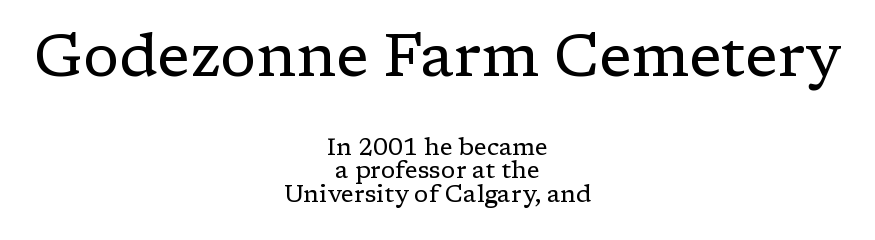
{"serif": "yes", "italic": "no", "bold": "no", "weight": "regular", "width": "normal", "stroke_contrast": "low", "x_height": "medium", "monospaced": "no", "underline": "no", "align": "center", "line_spacing": "tight", "line_spacing_ratio": 0.97, "letter_spacing": "normal", "letter_spacing_em": 0.0, "larger_block": "first", "size_ratio": 2.5, "glyph_px": 60}
